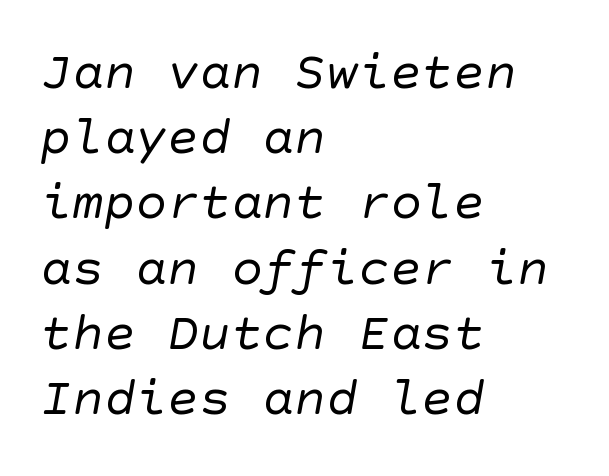
Q: Is the text bold? A: No.
Q: Is the typeface a serif or a sans-serif typeface? A: Sans-serif.
Q: Is the text underlined? A: No.
Q: How is the paragraph aligned? A: Left-aligned.
Q: Is the spacing between letters normal or unusually wide? A: Normal.
Q: Width (condensed, normal, or wide)? A: Normal.
Q: Stroke contrast? A: Low.
Q: x-height? A: Large.
